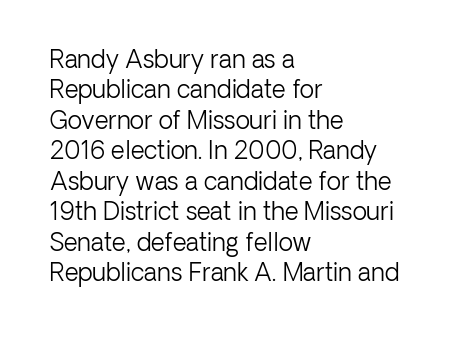
Q: Is the text bold? A: No.
Q: Is the text italic (slanted)? A: No, it is upright.
Q: Is the text underlined? A: No.
Q: How is the paragraph aligned? A: Left-aligned.
Q: Is the spacing between letters normal or unusually wide? A: Normal.
Q: Is the spacing between lines tight, normal or loose? A: Normal.
